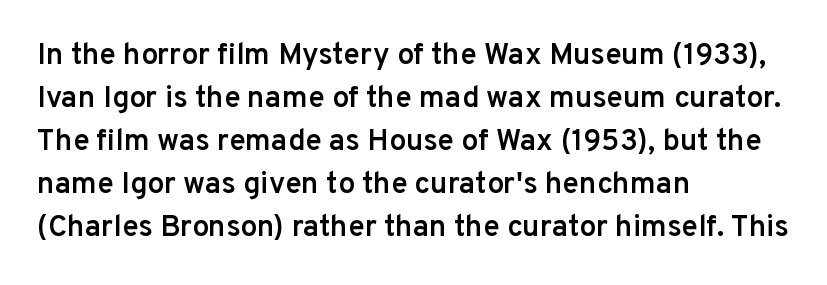
The image shows 30 px semibold sans-serif type, upright; set left-aligned, normal line spacing (1.43x), normal letter spacing, not underlined; low stroke contrast and a medium x-height.
